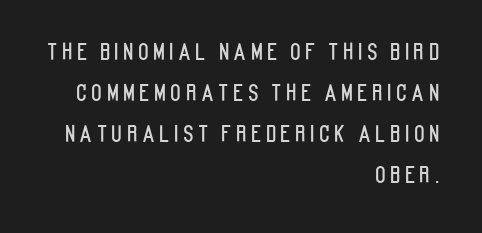
Q: Is the text italic (slanted)? A: No, it is upright.
Q: Is the text underlined? A: No.
Q: How is the paragraph aligned? A: Right-aligned.
Q: Is the spacing between letters normal or unusually wide? A: Unusually wide.
